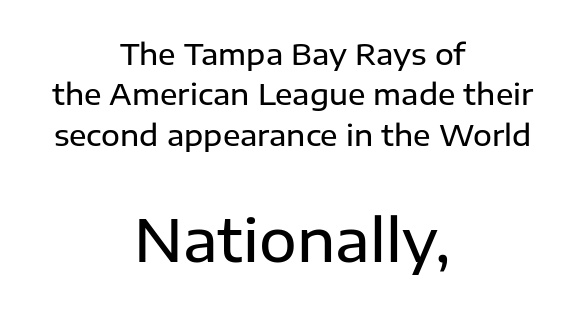
The image shows 58 px semibold sans-serif type, upright; set centered, normal line spacing (1.39x), normal letter spacing, not underlined; the second (bottom) block is 2.0x larger; low stroke contrast and a medium x-height.
